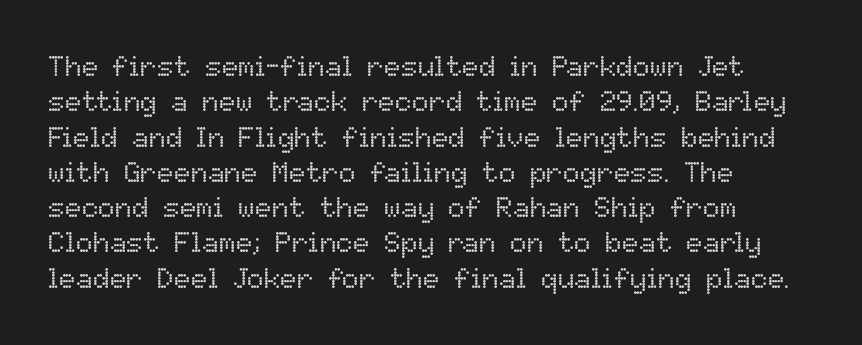
{"italic": "no", "bold": "no", "weight": "regular", "width": "normal", "stroke_contrast": "low", "x_height": "medium", "monospaced": "no", "underline": "no", "align": "left", "line_spacing": "normal", "line_spacing_ratio": 1.26, "letter_spacing": "normal", "letter_spacing_em": 0.0, "glyph_px": 28}
